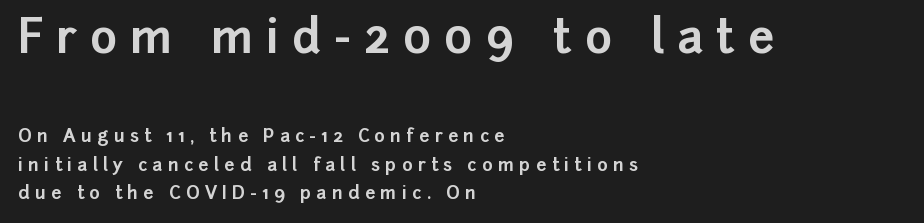
Q: Is the text bold? A: Yes.
Q: Is the text italic (slanted)? A: No, it is upright.
Q: Is the typeface a serif or a sans-serif typeface? A: Sans-serif.
Q: Is the text underlined? A: No.
Q: How is the paragraph aligned? A: Left-aligned.
Q: Is the spacing between letters normal or unusually wide? A: Unusually wide.
Q: Is the spacing between lines tight, normal or loose? A: Normal.
Q: Which block of text is set in a larger size, the first (top) or the second (bottom)? A: The first (top) one.
Q: Width (condensed, normal, or wide)? A: Normal.
Q: Stroke contrast? A: Low.
Q: x-height? A: Medium.
Q: Monospaced? A: No.
